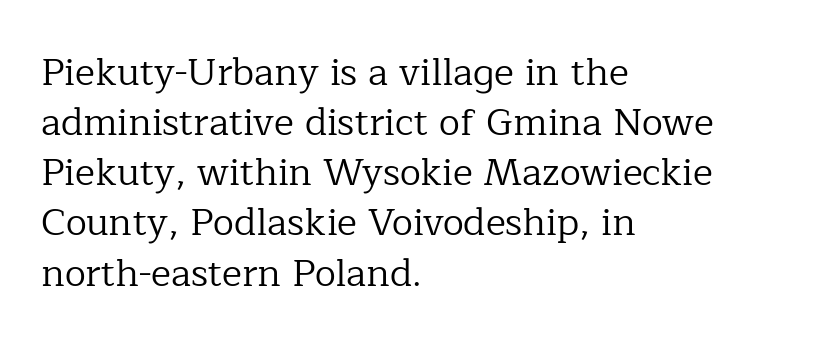
The typography opts for an upright posture over an oblique one. Evenly set lines give the paragraph a standard silhouette. Nobody drew a line under any word here. What kind of face is this? One with serifs. Every row of glyphs begins at an identical x-position on the left.
